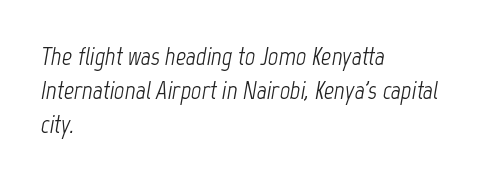
{"italic": "yes", "lean": "right", "slant_degrees": 12, "bold": "no", "underline": "no", "align": "left", "line_spacing": "normal", "line_spacing_ratio": 1.37, "letter_spacing": "normal", "letter_spacing_em": 0.0, "glyph_px": 25}
